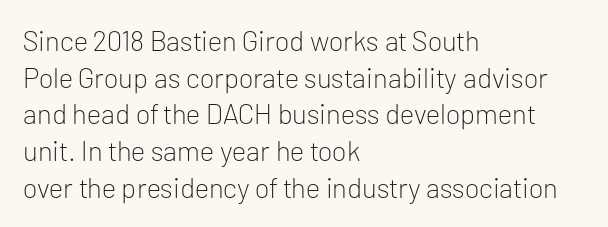
Nothing sits at the stroke ends, so this counts as sans-serif. Do the characters align in a grid? No, the font is proportional. Between one letter and the next there's only the usual sliver of space. Rendered with straight, roman letterforms. Glance below the letters and you will spot only blank space. Is this a heavy cut? Hardly; it is regular or lighter.
